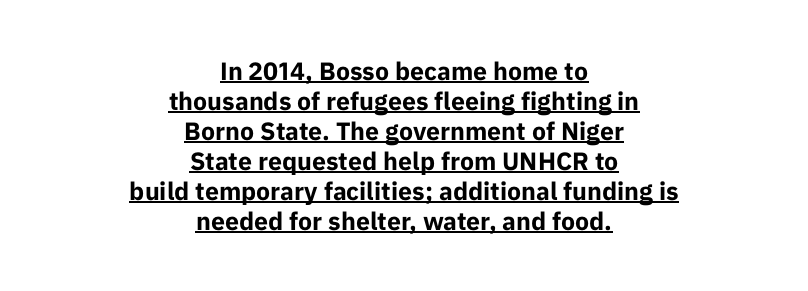
Q: Is the text bold? A: Yes.
Q: Is the text italic (slanted)? A: No, it is upright.
Q: Is the text underlined? A: Yes.
Q: How is the paragraph aligned? A: Centered.
Q: Is the spacing between letters normal or unusually wide? A: Normal.
